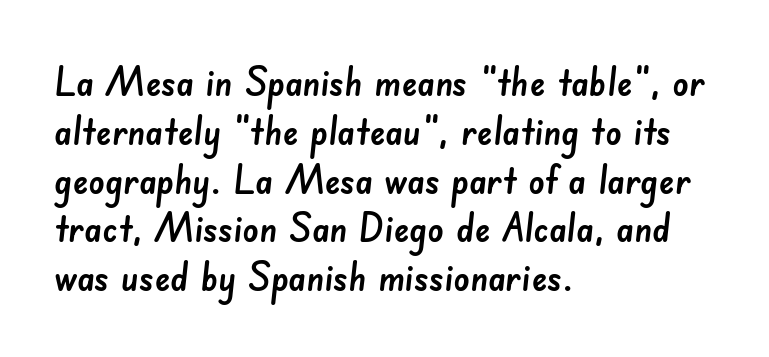
{"serif": "no", "width": "normal", "stroke_contrast": "low", "x_height": "small", "monospaced": "no", "underline": "no", "align": "left", "line_spacing_ratio": 1.22, "letter_spacing": "normal", "letter_spacing_em": 0.0, "glyph_px": 40}
